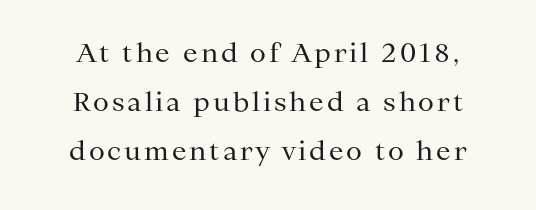
Every character sits straight up, as roman type does. A quiet, ordinary-to-light weight characterises the typeface. Decoration check: the copy has no underline.
